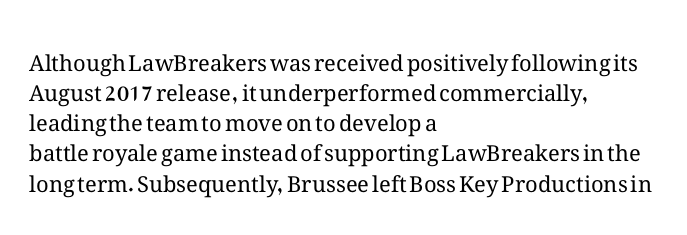
The image shows 22 px text type, upright; set left-aligned, normal line spacing (1.37x), normal letter spacing, not underlined.
